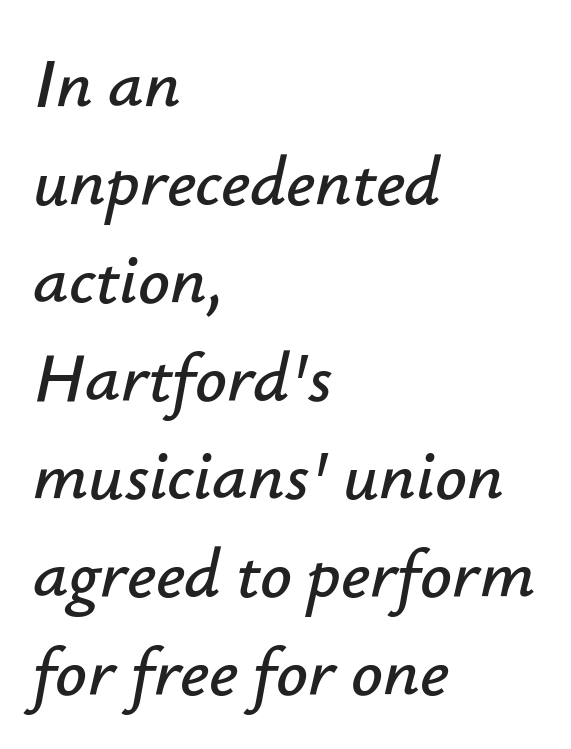
The image shows 70 px text type, italic (leaning right); set left-aligned, normal line spacing (1.4x), normal letter spacing, not underlined; low stroke contrast and a small x-height.
